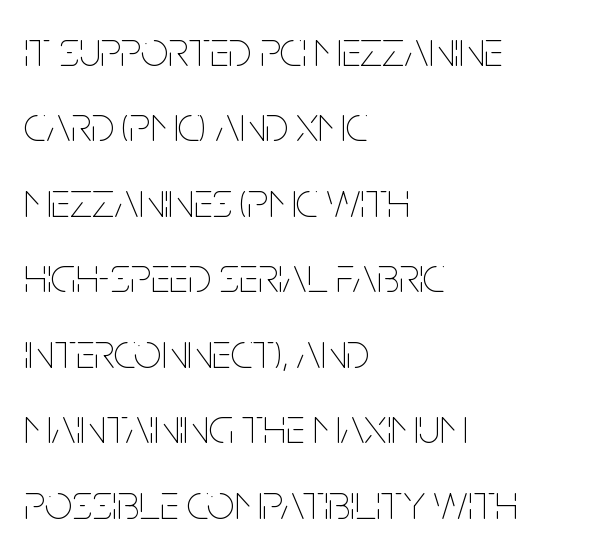
The image shows 49 px thin, condensed type, upright; set left-aligned, normal line spacing (1.54x), normal letter spacing, not underlined; low stroke contrast and a large x-height.
